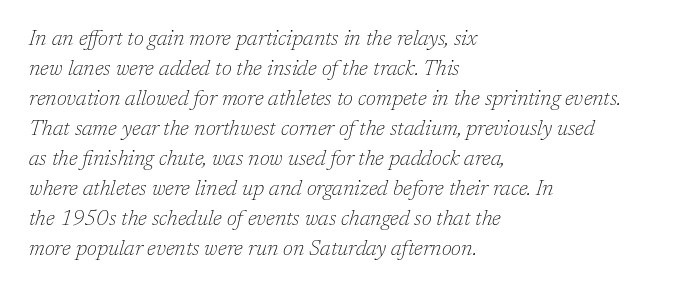
Q: Is the text bold? A: No.
Q: Is the text italic (slanted)? A: Yes, it leans right by about 17 degrees.
Q: Is the text underlined? A: No.
Q: How is the paragraph aligned? A: Left-aligned.
Q: Is the spacing between letters normal or unusually wide? A: Normal.
Q: Is the spacing between lines tight, normal or loose? A: Normal.
